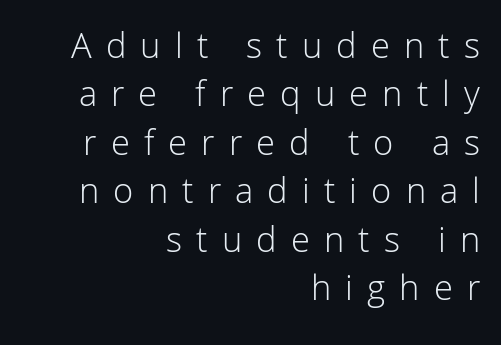
{"serif": "no", "italic": "no", "bold": "no", "weight": "light", "width": "normal", "stroke_contrast": "low", "x_height": "medium", "monospaced": "no", "underline": "no", "align": "right", "line_spacing": "normal", "line_spacing_ratio": 1.31, "letter_spacing": "wide", "letter_spacing_em": 0.38, "glyph_px": 37}
